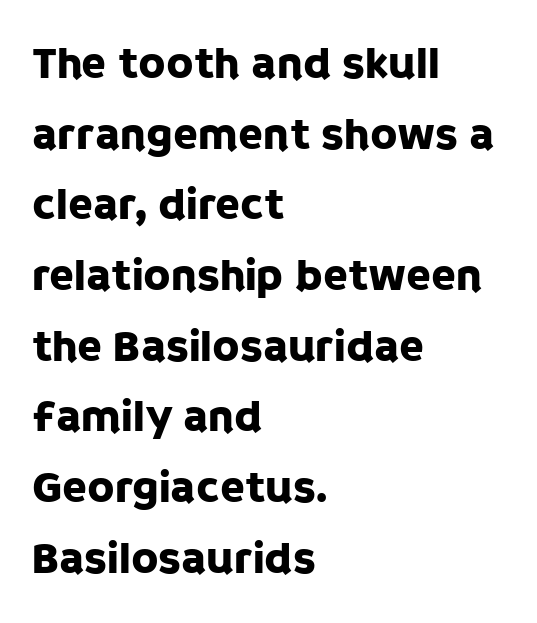
A typesetter would label this face a sans. The rendering keeps characters at their native spacing. The rendering uses a moderate line-height, typical for paragraphs. These lines are rendered in a variable-pitch font. Where is the straight margin? On the left. The lettering stays uniformly vertical, giving the passage a roman look.
